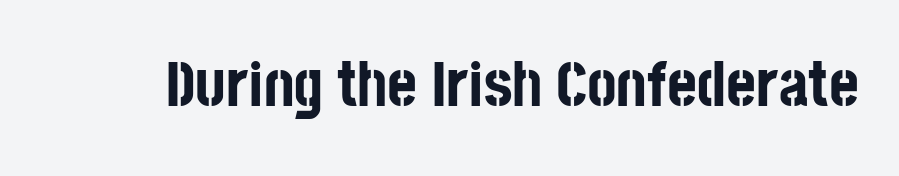
You can tell from the bare stems that sans-serif type was used. The face used here is proportionally spaced, like ordinary book or web type. Heavy-handed strokes throughout: this text is bold. Notice how the stems are strictly vertical — no italics here.
